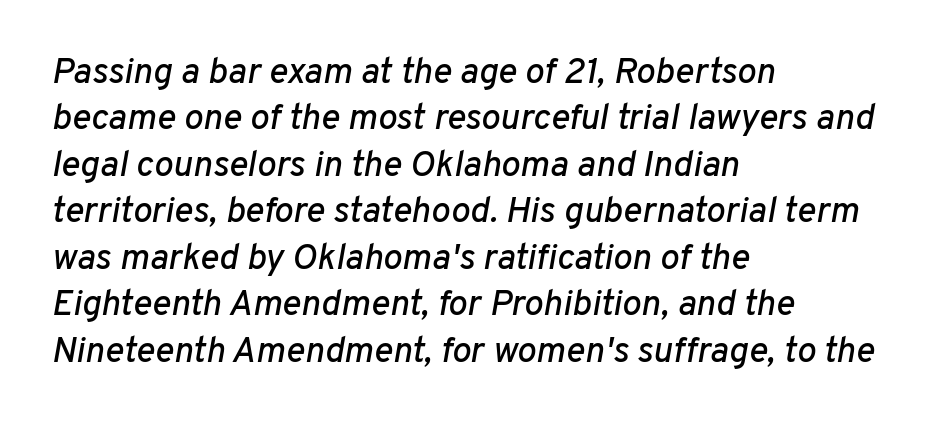
Q: Is the text italic (slanted)? A: Yes, it leans right by about 10 degrees.
Q: Is the text underlined? A: No.
Q: How is the paragraph aligned? A: Left-aligned.
Q: Is the spacing between letters normal or unusually wide? A: Normal.
Q: Is the spacing between lines tight, normal or loose? A: Normal.
Q: Width (condensed, normal, or wide)? A: Normal.
Q: Stroke contrast? A: Low.
Q: x-height? A: Medium.
Q: Monospaced? A: No.
